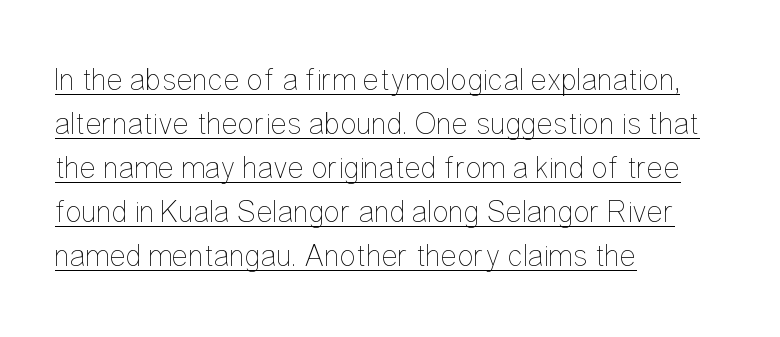
{"italic": "no", "bold": "no", "weight": "thin", "width": "condensed", "stroke_contrast": "low", "x_height": "medium", "monospaced": "no", "underline": "yes", "align": "left", "line_spacing": "normal", "line_spacing_ratio": 1.42, "letter_spacing": "normal", "letter_spacing_em": 0.0, "glyph_px": 31}
